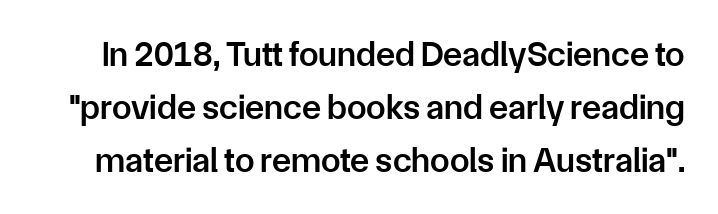
{"serif": "no", "italic": "no", "bold": "semi", "weight": "semibold", "width": "normal", "stroke_contrast": "low", "x_height": "medium", "monospaced": "no", "underline": "no", "line_spacing": "normal", "line_spacing_ratio": 1.51, "letter_spacing": "normal", "letter_spacing_em": 0.0, "glyph_px": 35}
